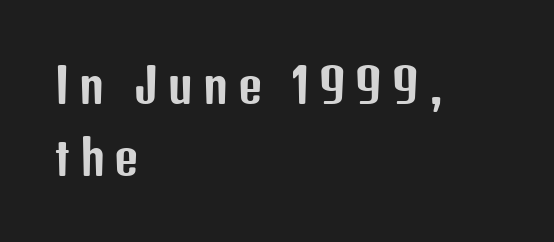
Short and long lines alike share a common starting point at left. Quick note: not italic, upright. Stroke terminals: plain, sans-serif. Decoration check: the copy has no underline. The tracking reads as deliberately expanded to a designer's eye. Evenly set lines give the paragraph a standard silhouette.
